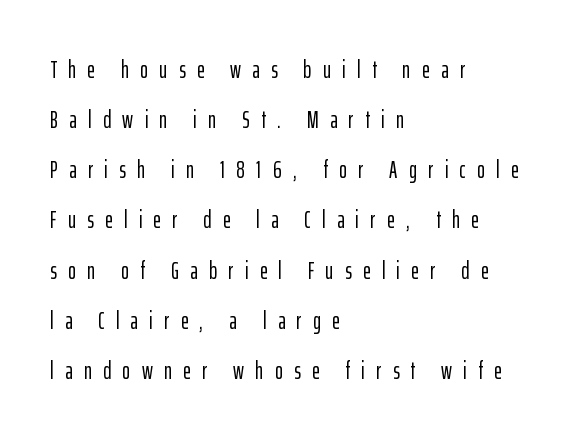
The image shows 24 px text type, upright; set left-aligned, loose line spacing (2.09x), unusually wide letter spacing (+0.47 em), not underlined.
